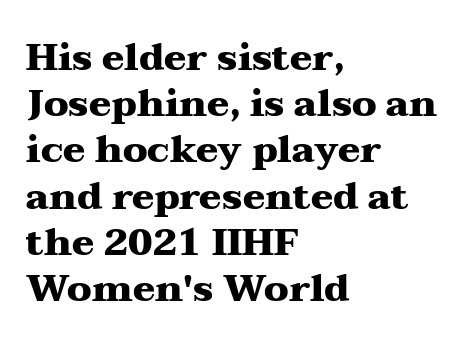
{"serif": "yes", "italic": "no", "bold": "yes", "weight": "heavy", "width": "wide", "stroke_contrast": "medium", "x_height": "medium", "monospaced": "no", "underline": "no", "align": "left", "line_spacing": "normal", "line_spacing_ratio": 1.25, "letter_spacing": "normal", "letter_spacing_em": 0.0, "glyph_px": 37}
